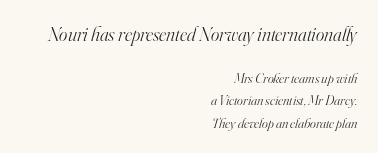
The image shows 20 px text type, italic (leaning right); set right-aligned, normal line spacing (1.6x), normal letter spacing, not underlined; the first (top) block is 1.43x larger.
